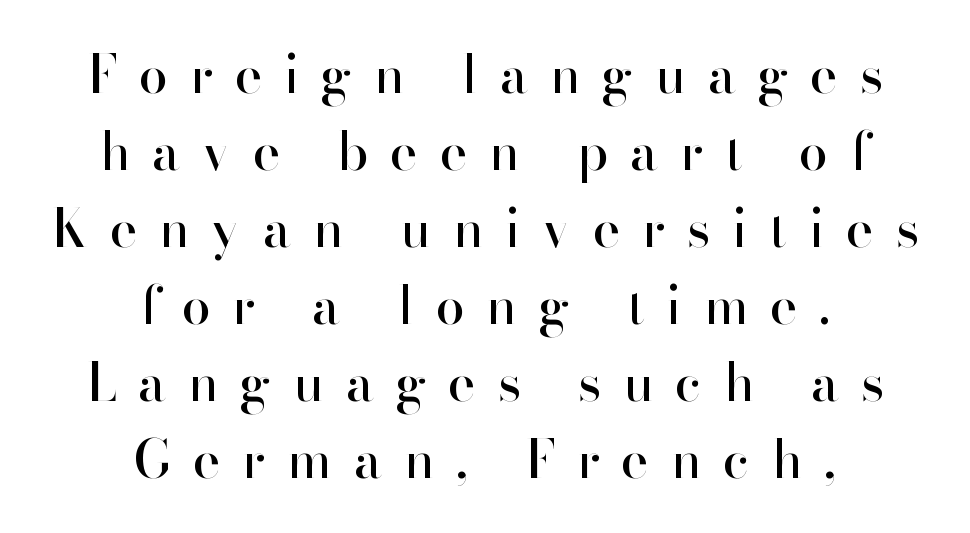
{"serif": "no", "italic": "no", "width": "normal", "stroke_contrast": "high", "x_height": "small", "monospaced": "no", "underline": "no", "align": "center", "line_spacing": "normal", "line_spacing_ratio": 1.48, "letter_spacing": "wide", "letter_spacing_em": 0.42, "glyph_px": 52}
